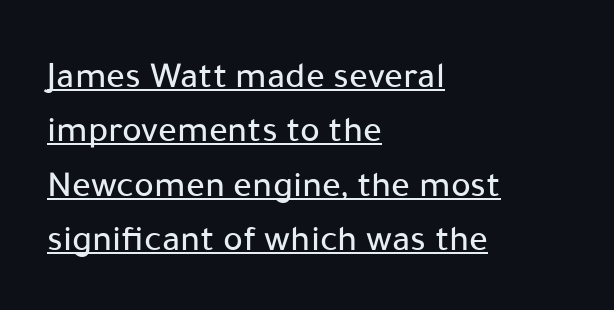
A typographer would call this underscored text. Observe the absence of serifs on each vertical stroke in this sample. The vertical gap from one line to the next is medium. This sample has the flowing, uneven cadence of proportional lettering. This sample uses an upright cut, with every glyph sitting square on the baseline.
